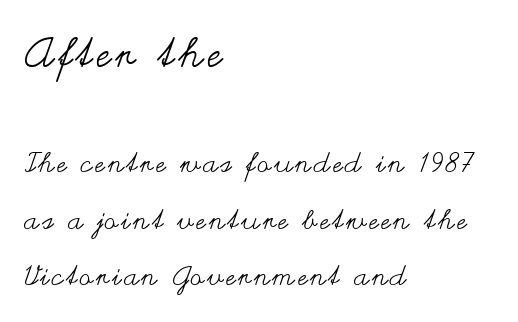
The earlier block is typeset at a bigger size than the later block. Each letter keeps its own natural width here, so spacing adapts to shape. Short and long lines alike share a common starting point at left. Stroke thickness stays within the range of a standard reading face or lighter. The lines are spread far apart with generous leading.
